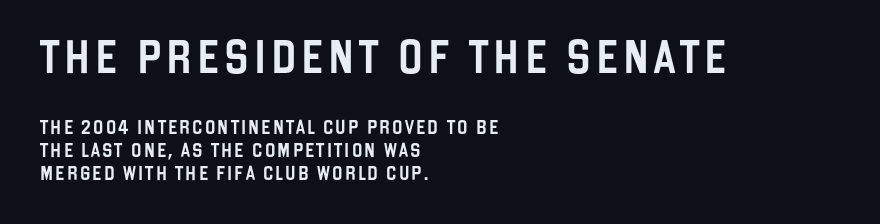
Q: Is the text italic (slanted)? A: No, it is upright.
Q: Is the typeface a serif or a sans-serif typeface? A: Sans-serif.
Q: Is the text underlined? A: No.
Q: How is the paragraph aligned? A: Left-aligned.
Q: Is the spacing between lines tight, normal or loose? A: Normal.
Q: Which block of text is set in a larger size, the first (top) or the second (bottom)? A: The first (top) one.
Q: Width (condensed, normal, or wide)? A: Condensed.
Q: Stroke contrast? A: Low.
Q: x-height? A: Large.
Q: Monospaced? A: No.
